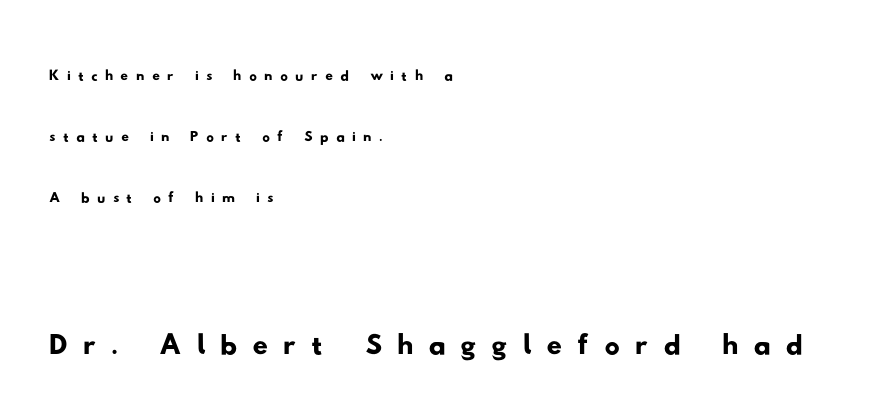
{"serif": "no", "width": "wide", "stroke_contrast": "low", "x_height": "small", "monospaced": "no", "underline": "no", "align": "left", "line_spacing": "normal", "line_spacing_ratio": 1.61, "larger_block": "second", "size_ratio": 2.0, "glyph_px": 76}
